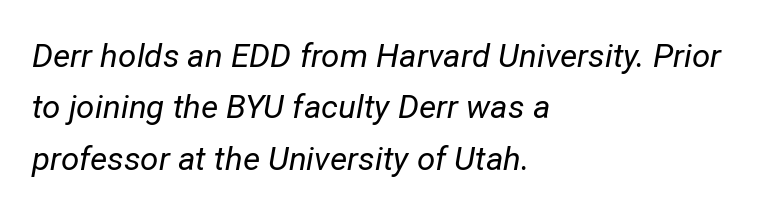
The image shows 33 px regular-weight type, italic (leaning right); set left-aligned, normal line spacing (1.56x), normal letter spacing, not underlined; low stroke contrast and a medium x-height.
